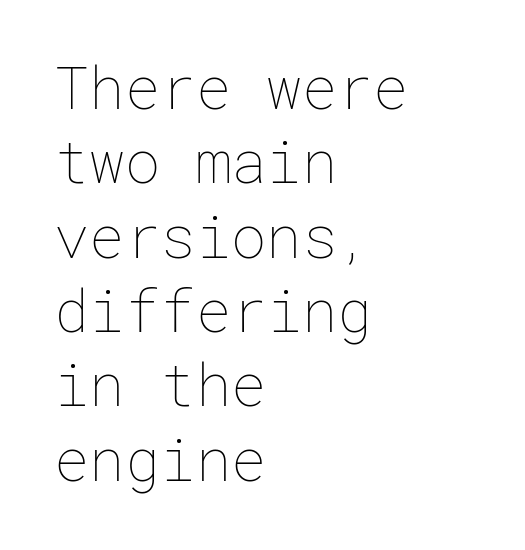
The image shows 59 px thin type, upright; set left-aligned, normal line spacing (1.26x), normal letter spacing, not underlined; low stroke contrast and a medium x-height.
